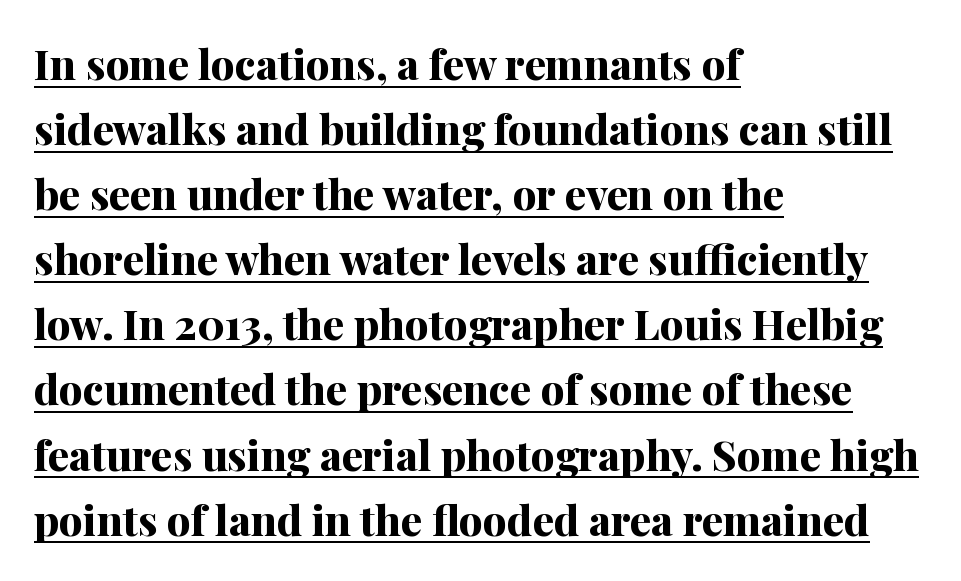
The image shows 42 px bold serif type, upright; set left-aligned, normal line spacing (1.55x), normal letter spacing, underlined; medium stroke contrast and a medium x-height.
